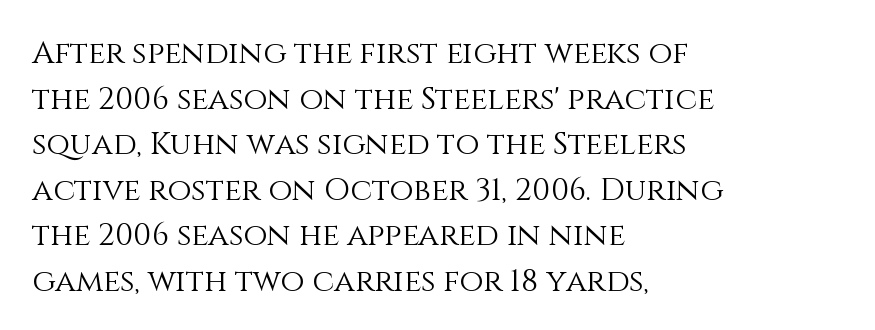
Q: Is the text bold? A: No.
Q: Is the text italic (slanted)? A: No, it is upright.
Q: Is the text underlined? A: No.
Q: How is the paragraph aligned? A: Left-aligned.
Q: Is the spacing between letters normal or unusually wide? A: Normal.
Q: Is the spacing between lines tight, normal or loose? A: Normal.
Q: Width (condensed, normal, or wide)? A: Normal.
Q: Stroke contrast? A: Medium.
Q: x-height? A: Large.
Q: Monospaced? A: No.
